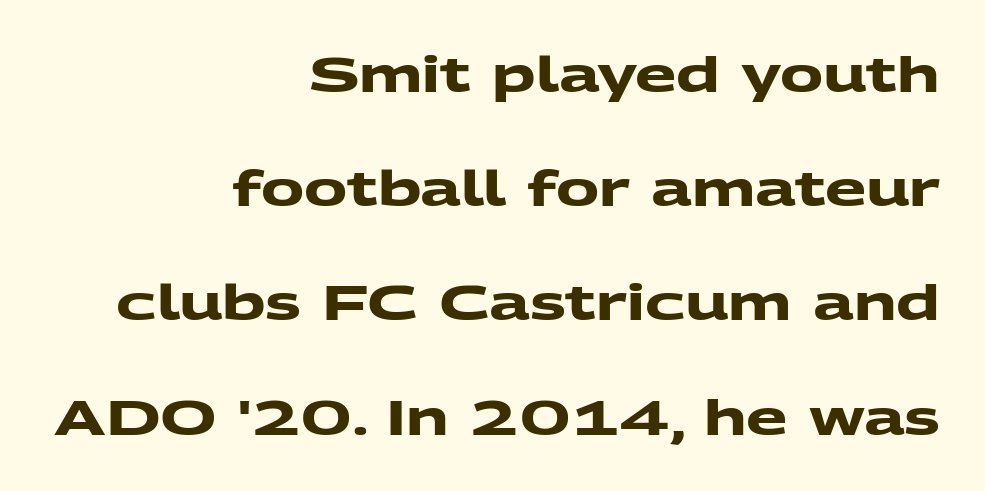
{"serif": "no", "bold": "yes", "weight": "heavy", "width": "wide", "stroke_contrast": "medium", "x_height": "medium", "monospaced": "no", "underline": "no", "align": "right", "line_spacing": "loose", "line_spacing_ratio": 2.38, "letter_spacing": "normal", "letter_spacing_em": 0.0, "glyph_px": 48}
